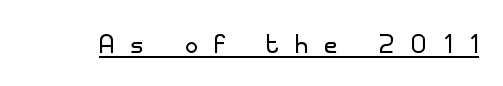
Q: Is the text bold? A: No.
Q: Is the text italic (slanted)? A: No, it is upright.
Q: Is the typeface a serif or a sans-serif typeface? A: Sans-serif.
Q: Is the text underlined? A: Yes.
Q: Is the spacing between letters normal or unusually wide? A: Unusually wide.
Q: Width (condensed, normal, or wide)? A: Normal.
Q: Stroke contrast? A: Low.
Q: x-height? A: Small.
Q: Monospaced? A: No.
